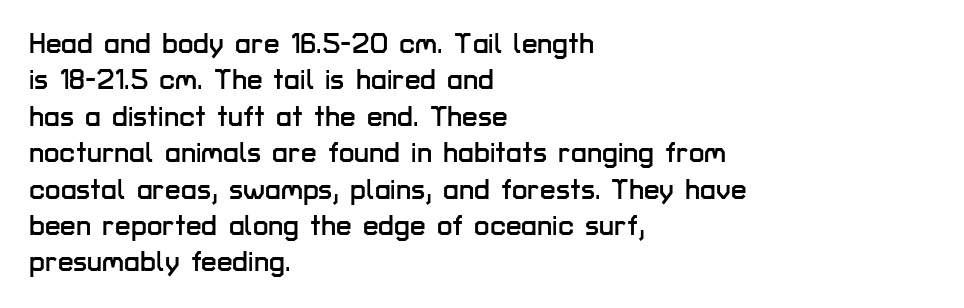
If you drew a line through each stem, it would be perfectly vertical. Words appear dense and cohesive because spacing is normal. The space between consecutive lines is moderate. The passage shown is typeset with a sans-serif family. The passage shown is not underscored anywhere.
